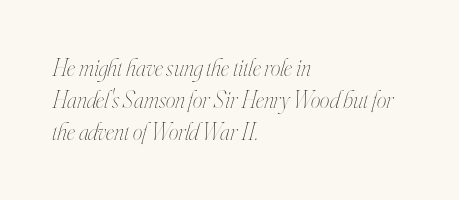
Q: Is the text bold? A: No.
Q: Is the text italic (slanted)? A: Yes, it leans right by about 16 degrees.
Q: Is the text underlined? A: No.
Q: How is the paragraph aligned? A: Left-aligned.
Q: Is the spacing between letters normal or unusually wide? A: Normal.
Q: Is the spacing between lines tight, normal or loose? A: Normal.
